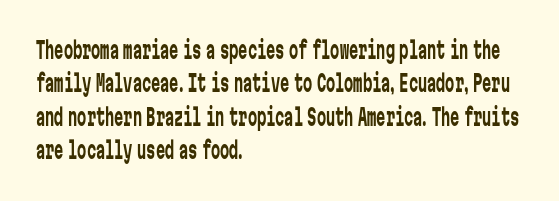
The image shows 23 px text type, upright; set left-aligned, normal line spacing (1.45x), normal letter spacing, not underlined.
